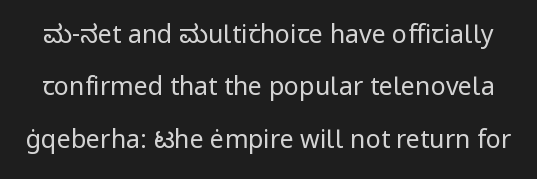
Q: Is the text bold? A: No.
Q: Is the text italic (slanted)? A: No, it is upright.
Q: Is the text underlined? A: No.
Q: Is the spacing between letters normal or unusually wide? A: Normal.
Q: Is the spacing between lines tight, normal or loose? A: Loose.
